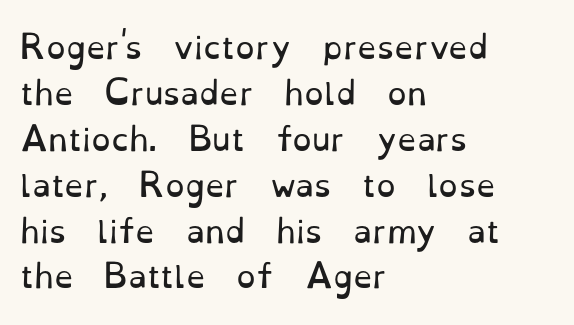
Q: Is the text bold? A: No.
Q: Is the text italic (slanted)? A: No, it is upright.
Q: Is the typeface a serif or a sans-serif typeface? A: Sans-serif.
Q: Is the text underlined? A: No.
Q: How is the paragraph aligned? A: Left-aligned.
Q: Is the spacing between letters normal or unusually wide? A: Normal.
Q: Is the spacing between lines tight, normal or loose? A: Normal.
Q: Width (condensed, normal, or wide)? A: Normal.
Q: Stroke contrast? A: Low.
Q: x-height? A: Small.
Q: Monospaced? A: No.
